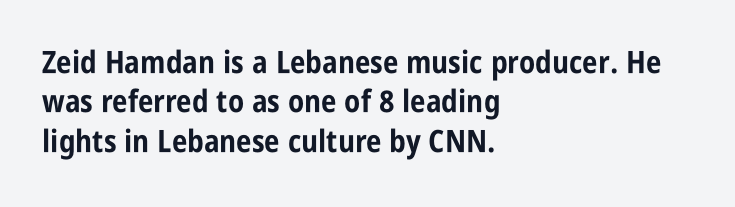
{"serif": "no", "italic": "no", "bold": "yes", "weight": "bold", "width": "condensed", "stroke_contrast": "low", "x_height": "large", "monospaced": "no", "underline": "no", "align": "left", "line_spacing": "normal", "line_spacing_ratio": 1.27, "letter_spacing": "normal", "letter_spacing_em": 0.0, "glyph_px": 31}
